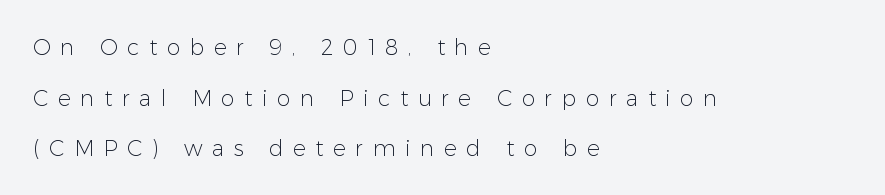
Q: Is the text bold? A: No.
Q: Is the text italic (slanted)? A: No, it is upright.
Q: Is the text underlined? A: No.
Q: How is the paragraph aligned? A: Left-aligned.
Q: Is the spacing between letters normal or unusually wide? A: Unusually wide.
Q: Is the spacing between lines tight, normal or loose? A: Loose.
